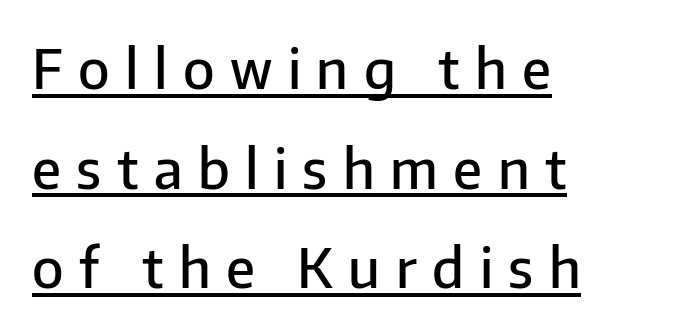
The image shows 55 px semibold sans-serif type, upright; set left-aligned, line spacing 1.81x, unusually wide letter spacing (+0.28 em), underlined; low stroke contrast and a medium x-height.
